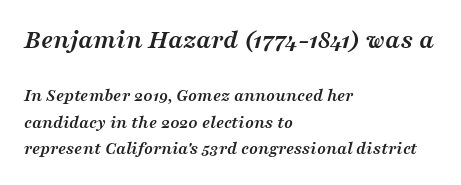
{"italic": "yes", "lean": "right", "slant_degrees": 16, "bold": "yes", "underline": "no", "align": "left", "line_spacing": "normal", "line_spacing_ratio": 1.47, "letter_spacing": "normal", "letter_spacing_em": 0.0, "larger_block": "first", "size_ratio": 1.5, "glyph_px": 27}
